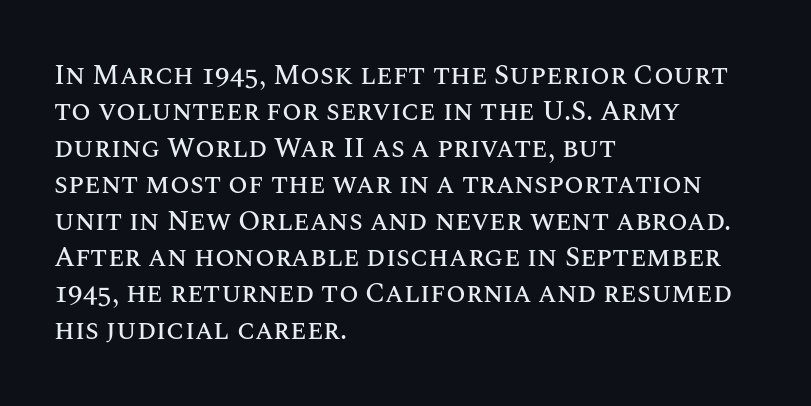
{"italic": "no", "width": "normal", "stroke_contrast": "medium", "x_height": "large", "monospaced": "no", "underline": "no", "align": "left", "line_spacing": "normal", "line_spacing_ratio": 1.3, "letter_spacing": "normal", "letter_spacing_em": 0.0, "glyph_px": 28}
